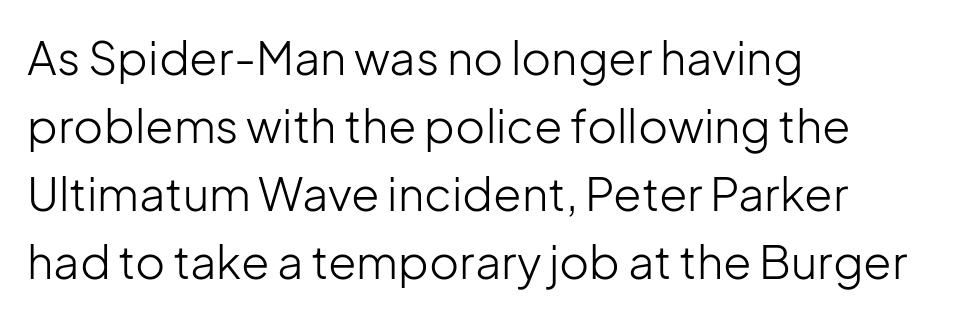
{"serif": "no", "italic": "no", "bold": "no", "weight": "light", "width": "normal", "stroke_contrast": "low", "x_height": "medium", "monospaced": "no", "underline": "no", "align": "left", "line_spacing": "normal", "line_spacing_ratio": 1.48, "letter_spacing": "normal", "letter_spacing_em": 0.0, "glyph_px": 46}
